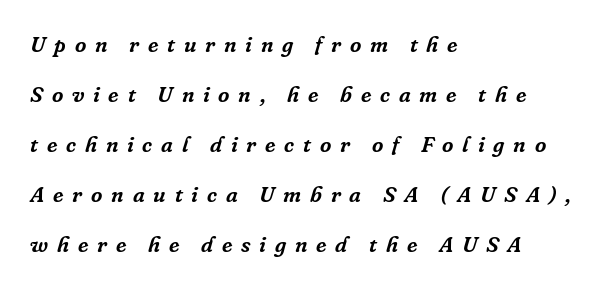
Each word looks stretched out because of the extra space between its letters. The lines are spread far apart with generous leading. A student would call this left alignment; a typographer would say flush left, rag right. Italic: yes, the glyphs are oblique.
